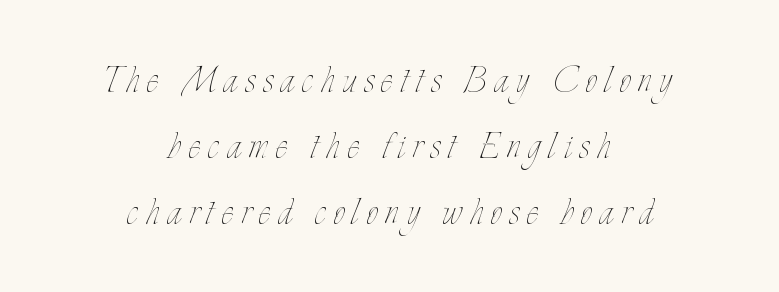
The image shows 46 px thin, condensed type; set centered, normal line spacing (1.44x), not underlined; low stroke contrast and a small x-height.
